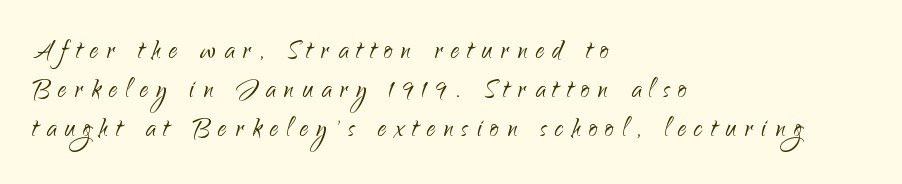
{"serif": "no", "bold": "no", "weight": "light", "width": "normal", "stroke_contrast": "low", "x_height": "small", "monospaced": "no", "underline": "no", "align": "left", "line_spacing_ratio": 1.18, "letter_spacing": "wide", "letter_spacing_em": 0.26, "glyph_px": 33}
